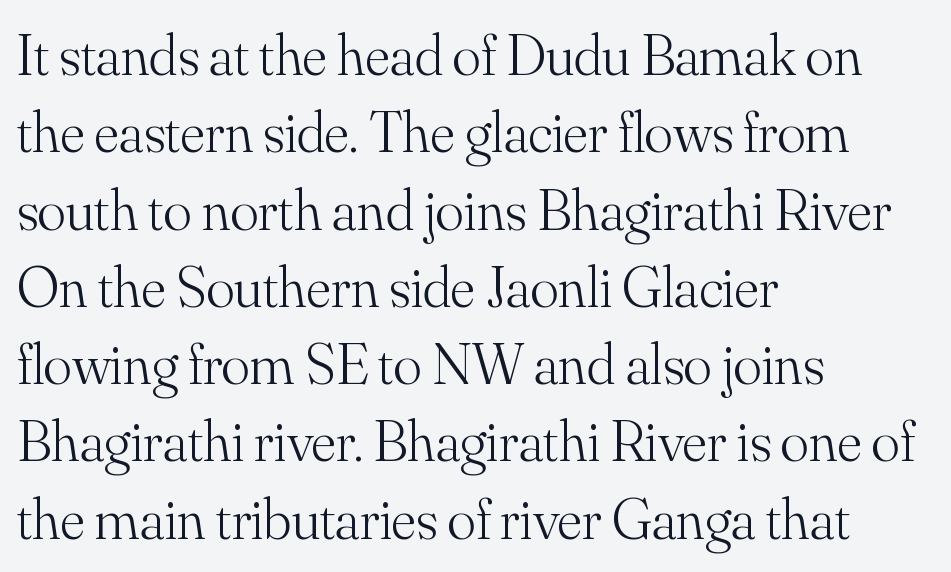
Q: Is the text bold? A: No.
Q: Is the text italic (slanted)? A: No, it is upright.
Q: Is the typeface a serif or a sans-serif typeface? A: Serif.
Q: Is the text underlined? A: No.
Q: How is the paragraph aligned? A: Left-aligned.
Q: Is the spacing between letters normal or unusually wide? A: Normal.
Q: Is the spacing between lines tight, normal or loose? A: Normal.
Q: Width (condensed, normal, or wide)? A: Normal.
Q: Stroke contrast? A: Medium.
Q: x-height? A: Small.
Q: Monospaced? A: No.
